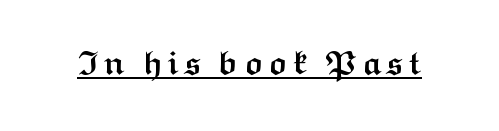
Q: Is the text bold? A: Yes.
Q: Is the text italic (slanted)? A: No, it is upright.
Q: Is the typeface a serif or a sans-serif typeface? A: Sans-serif.
Q: Is the text underlined? A: Yes.
Q: Width (condensed, normal, or wide)? A: Wide.
Q: Stroke contrast? A: Medium.
Q: x-height? A: Medium.
Q: Monospaced? A: No.
